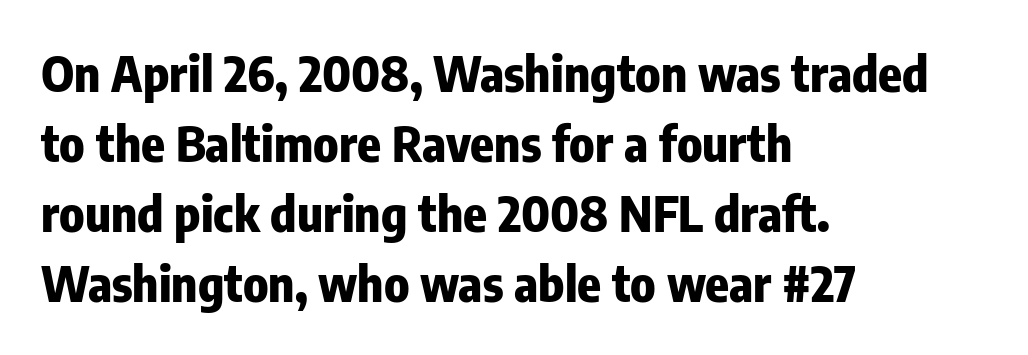
The typeface chosen for these lines omits serifs. The rag falls on the right side of this text block. If you drew a line through each stem, it would be perfectly vertical. Think of a printed novel: that variable character pitch is what you see here. Its strokes are broad and dark, the hallmark of bold type. Caption: standard tracking, unaltered.
